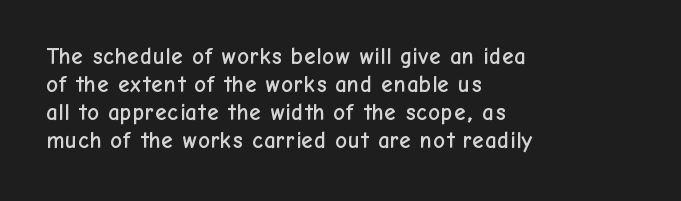
Q: Is the text italic (slanted)? A: No, it is upright.
Q: Is the text underlined? A: No.
Q: How is the paragraph aligned? A: Left-aligned.
Q: Is the spacing between letters normal or unusually wide? A: Normal.
